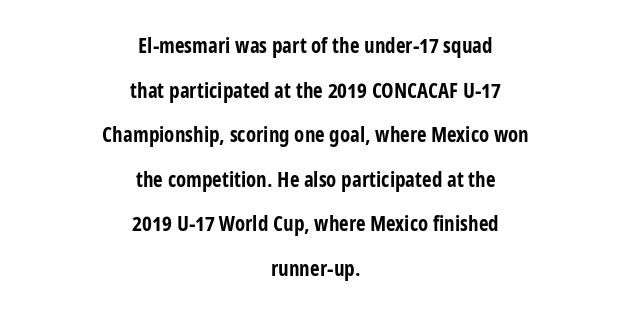
The image shows 21 px bold type, upright; set centered, loose line spacing (2.12x), normal letter spacing, not underlined.
